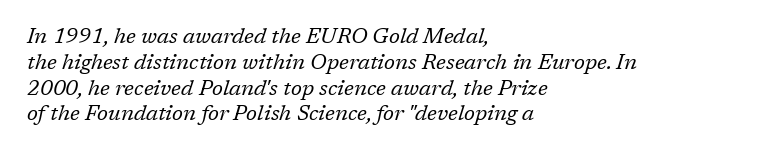
The image shows 21 px text type, italic (leaning right); set left-aligned, line spacing 1.23x, normal letter spacing, not underlined.
